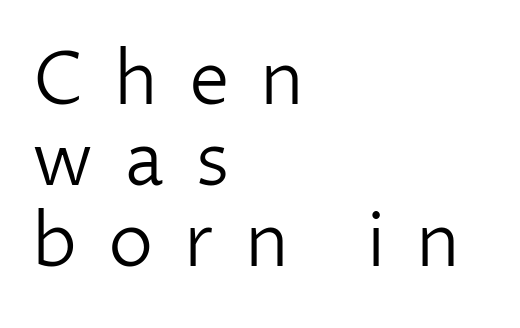
{"serif": "no", "italic": "no", "bold": "no", "weight": "light", "width": "normal", "stroke_contrast": "low", "x_height": "medium", "monospaced": "no", "underline": "no", "align": "left", "line_spacing": "tight", "line_spacing_ratio": 1.11, "letter_spacing": "wide", "letter_spacing_em": 0.42, "glyph_px": 73}
